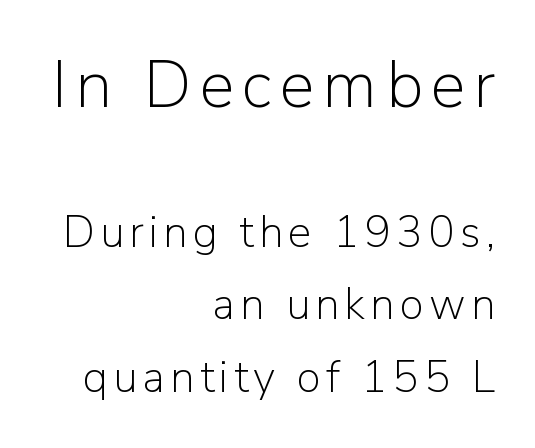
{"serif": "no", "italic": "no", "bold": "no", "weight": "light", "width": "normal", "stroke_contrast": "low", "x_height": "medium", "monospaced": "no", "underline": "no", "align": "right", "line_spacing": "normal", "line_spacing_ratio": 1.65, "larger_block": "first", "size_ratio": 1.5, "glyph_px": 66}
